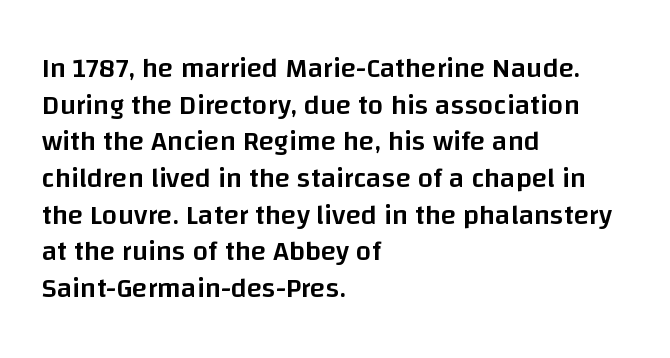
{"serif": "no", "italic": "no", "bold": "semi", "weight": "semibold", "width": "normal", "stroke_contrast": "low", "x_height": "large", "monospaced": "no", "underline": "no", "align": "left", "line_spacing": "normal", "line_spacing_ratio": 1.31, "letter_spacing": "normal", "letter_spacing_em": 0.0, "glyph_px": 28}
